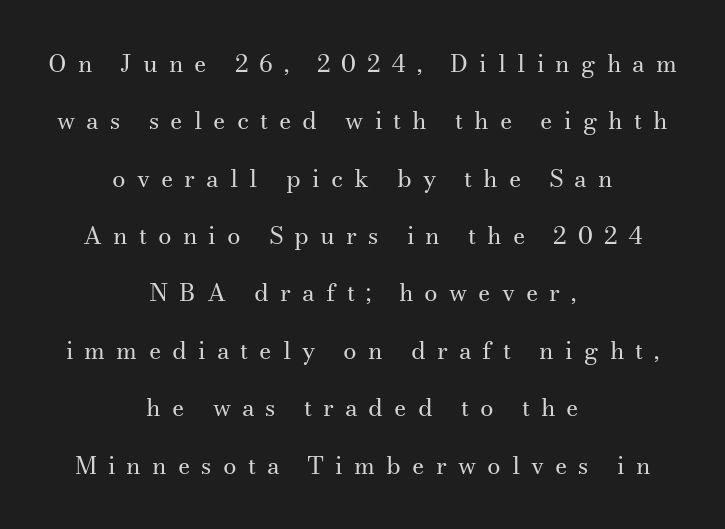
Q: Is the text bold? A: No.
Q: Is the text italic (slanted)? A: No, it is upright.
Q: Is the text underlined? A: No.
Q: How is the paragraph aligned? A: Centered.
Q: Is the spacing between letters normal or unusually wide? A: Unusually wide.
Q: Is the spacing between lines tight, normal or loose? A: Loose.
